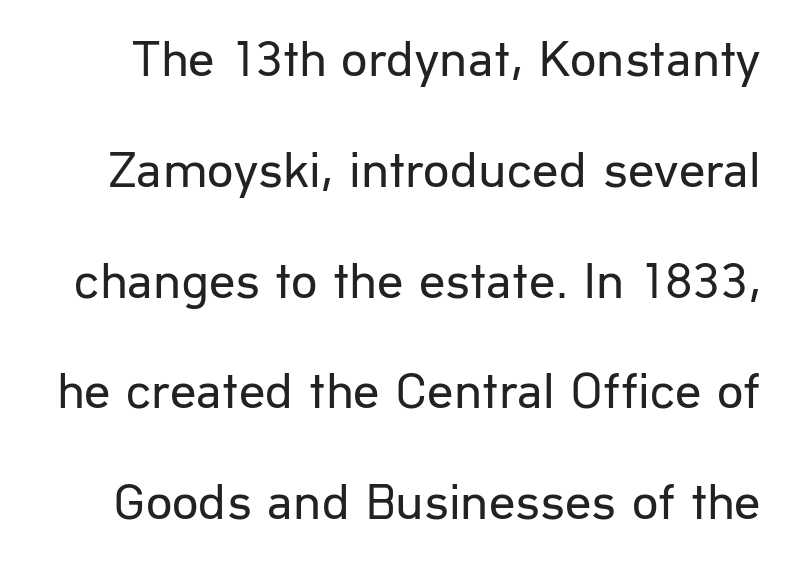
{"serif": "no", "italic": "no", "bold": "no", "weight": "regular", "width": "normal", "stroke_contrast": "low", "x_height": "medium", "monospaced": "no", "underline": "no", "line_spacing": "loose", "line_spacing_ratio": 2.13, "letter_spacing": "normal", "letter_spacing_em": 0.0, "glyph_px": 52}
